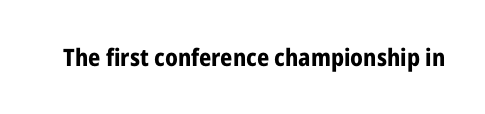
{"italic": "no", "bold": "yes", "underline": "no", "letter_spacing": "normal", "letter_spacing_em": 0.0, "glyph_px": 24}
